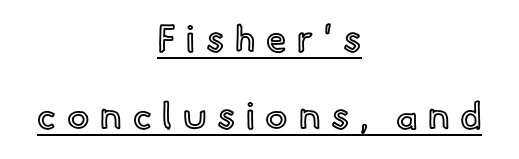
The image shows 37 px text type, upright; set centered, loose line spacing (2.08x), unusually wide letter spacing (+0.29 em), underlined; a small x-height.
